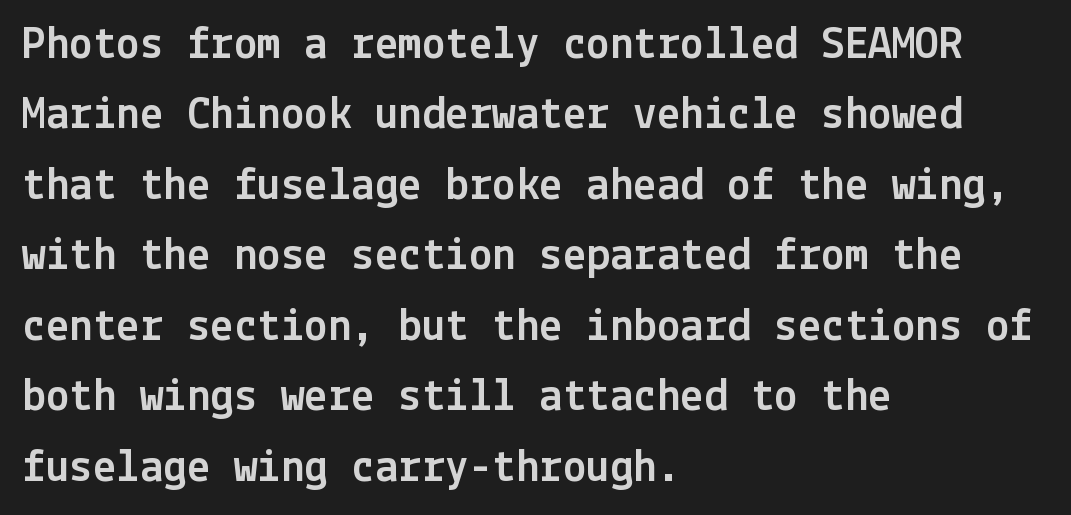
Q: Is the text italic (slanted)? A: No, it is upright.
Q: Is the typeface a serif or a sans-serif typeface? A: Sans-serif.
Q: Is the text underlined? A: No.
Q: How is the paragraph aligned? A: Left-aligned.
Q: Is the spacing between letters normal or unusually wide? A: Normal.
Q: Is the spacing between lines tight, normal or loose? A: Normal.
Q: Width (condensed, normal, or wide)? A: Normal.
Q: x-height? A: Medium.
